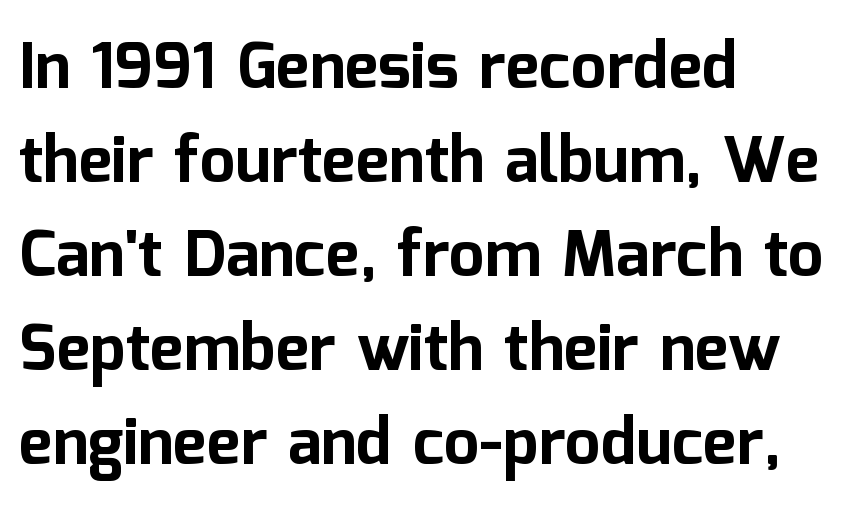
{"serif": "no", "italic": "no", "bold": "yes", "weight": "bold", "width": "normal", "stroke_contrast": "low", "x_height": "medium", "monospaced": "no", "underline": "no", "align": "left", "line_spacing": "normal", "line_spacing_ratio": 1.47, "letter_spacing": "normal", "letter_spacing_em": 0.0, "glyph_px": 64}
